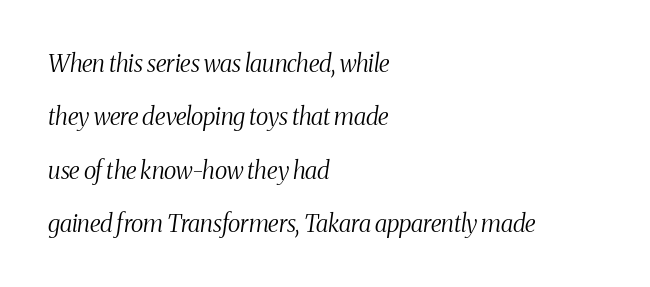
{"italic": "yes", "lean": "right", "slant_degrees": 8, "bold": "no", "underline": "no", "align": "left", "line_spacing": "loose", "line_spacing_ratio": 2.22, "letter_spacing": "normal", "letter_spacing_em": 0.0, "glyph_px": 24}
